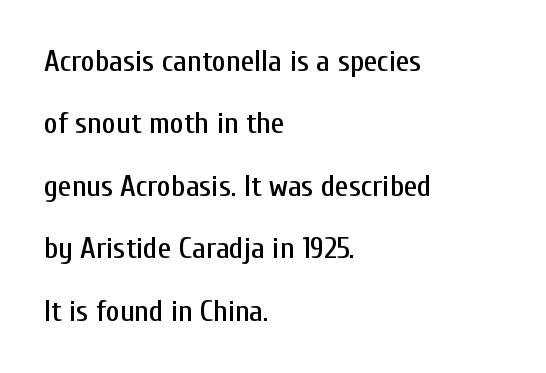
The image shows 30 px condensed sans-serif type, upright; set left-aligned, loose line spacing (2.08x), normal letter spacing, not underlined; low stroke contrast and a medium x-height.
